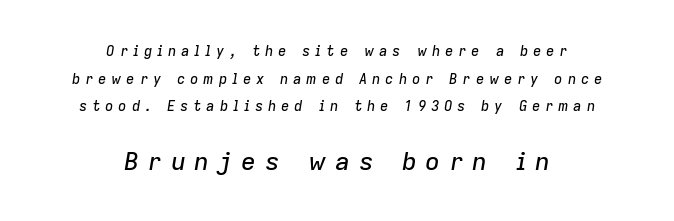
Q: Is the text italic (slanted)? A: Yes, it leans right by about 9 degrees.
Q: Is the text underlined? A: No.
Q: How is the paragraph aligned? A: Centered.
Q: Is the spacing between letters normal or unusually wide? A: Unusually wide.
Q: Is the spacing between lines tight, normal or loose? A: Loose.
Q: Which block of text is set in a larger size, the first (top) or the second (bottom)? A: The second (bottom) one.
